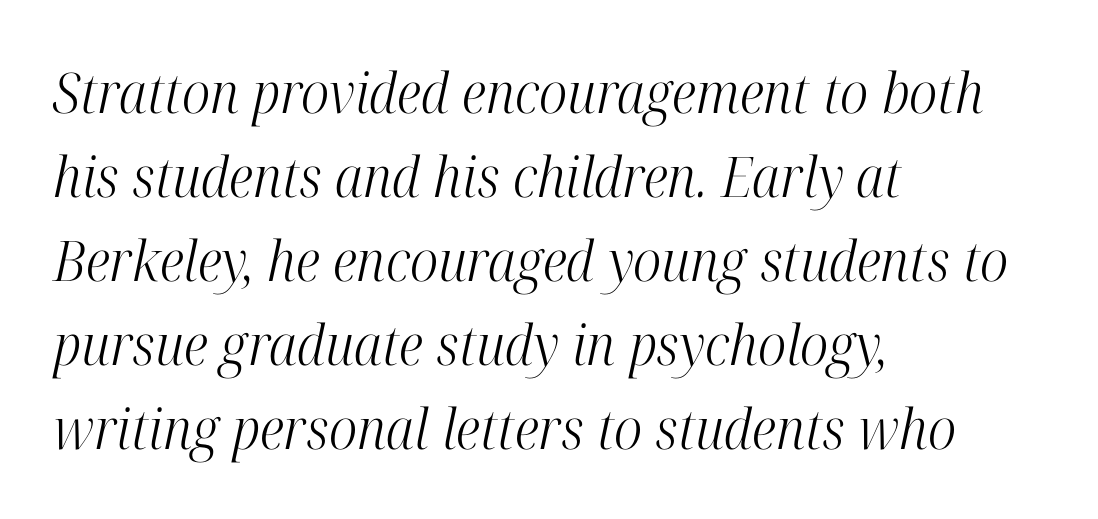
Q: Is the text bold? A: No.
Q: Is the text italic (slanted)? A: Yes, it leans right by about 12 degrees.
Q: Is the typeface a serif or a sans-serif typeface? A: Serif.
Q: Is the text underlined? A: No.
Q: How is the paragraph aligned? A: Left-aligned.
Q: Is the spacing between letters normal or unusually wide? A: Normal.
Q: Is the spacing between lines tight, normal or loose? A: Normal.
Q: Width (condensed, normal, or wide)? A: Condensed.
Q: Stroke contrast? A: High.
Q: x-height? A: Medium.
Q: Monospaced? A: No.
